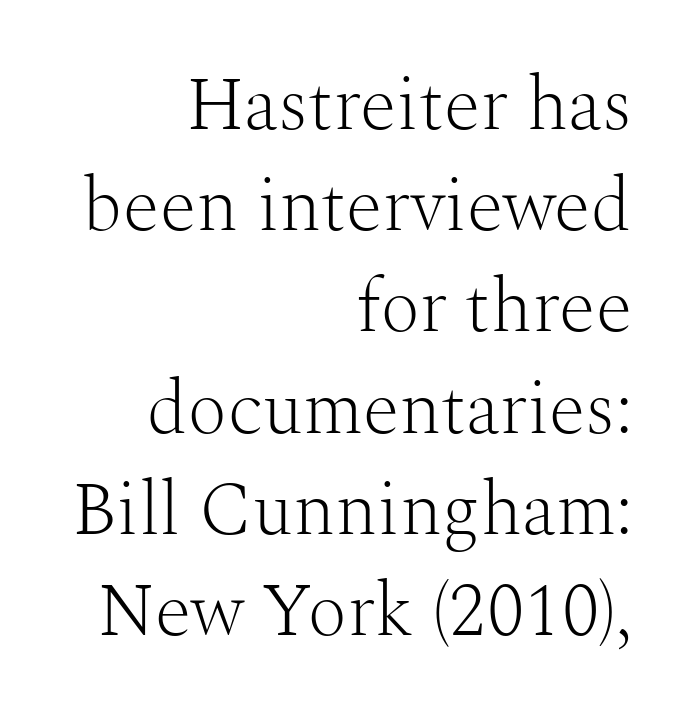
{"serif": "yes", "italic": "no", "bold": "no", "weight": "light", "width": "normal", "stroke_contrast": "medium", "x_height": "medium", "monospaced": "no", "underline": "no", "align": "right", "line_spacing": "normal", "line_spacing_ratio": 1.35, "letter_spacing": "normal", "letter_spacing_em": 0.0, "glyph_px": 75}
